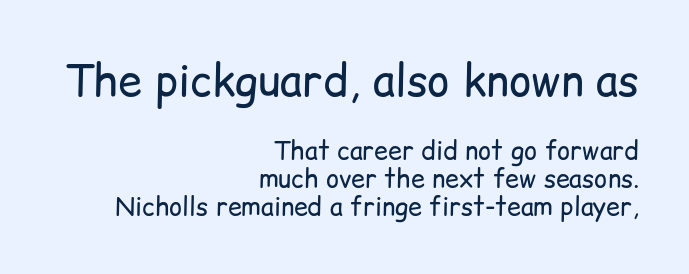
The image shows 43 px regular-weight sans-serif type, upright; set right-aligned, tight line spacing (1.11x), normal letter spacing, not underlined; the first (top) block is 1.72x larger; low stroke contrast and a medium x-height.
